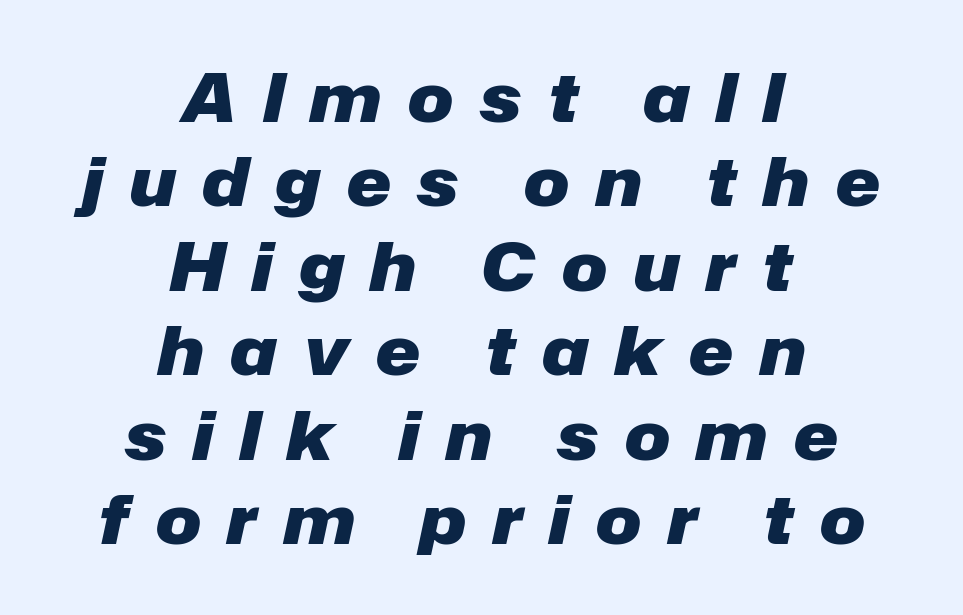
{"italic": "yes", "lean": "right", "slant_degrees": 12, "bold": "yes", "weight": "heavy", "width": "normal", "stroke_contrast": "low", "x_height": "medium", "monospaced": "no", "underline": "no", "align": "center", "line_spacing": "normal", "line_spacing_ratio": 1.26, "letter_spacing": "wide", "letter_spacing_em": 0.4, "glyph_px": 67}
